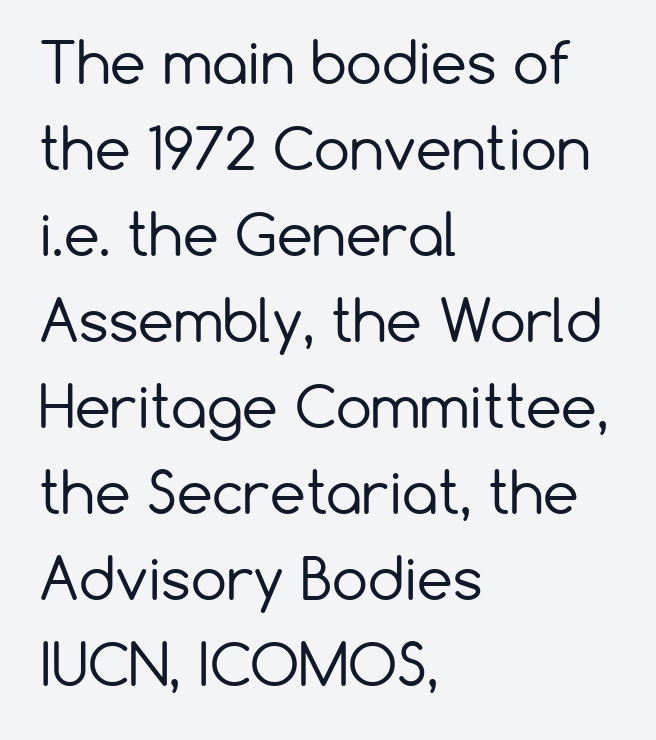
The image shows 57 px regular-weight sans-serif type, upright; set left-aligned, normal line spacing (1.51x), normal letter spacing, not underlined; low stroke contrast and a medium x-height.
